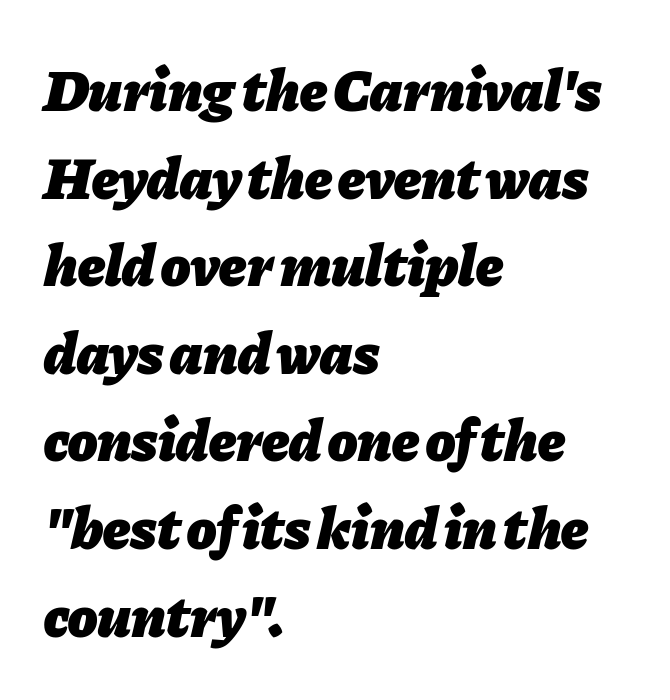
Does the leading feel generous? No, just average. Is the block centered? No — it sits flush against the left margin. How are the letters spaced? Ordinarily, with no added tracking. The typography opts for an oblique posture over an upright one. The font is running at its bold setting.
